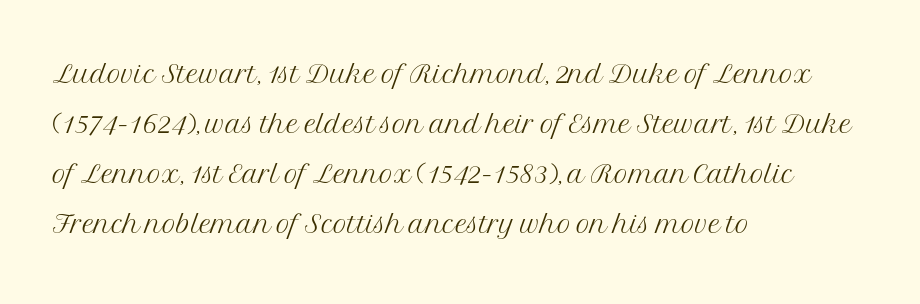
The image shows 38 px light serif type; set left-aligned, normal line spacing (1.32x), normal letter spacing, not underlined; medium stroke contrast and a medium x-height.
